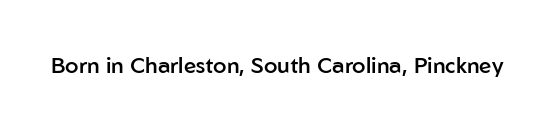
The image shows 22 px text type, upright; set normal letter spacing, not underlined.
